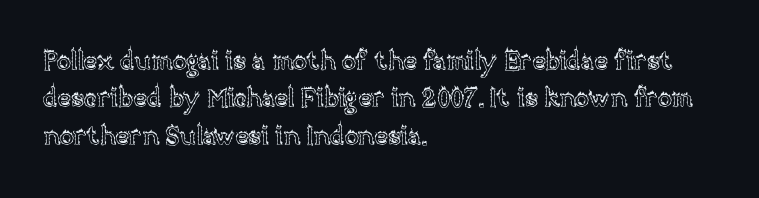
Q: Is the text italic (slanted)? A: No, it is upright.
Q: Is the text underlined? A: No.
Q: How is the paragraph aligned? A: Left-aligned.
Q: Is the spacing between letters normal or unusually wide? A: Normal.
Q: Is the spacing between lines tight, normal or loose? A: Normal.
